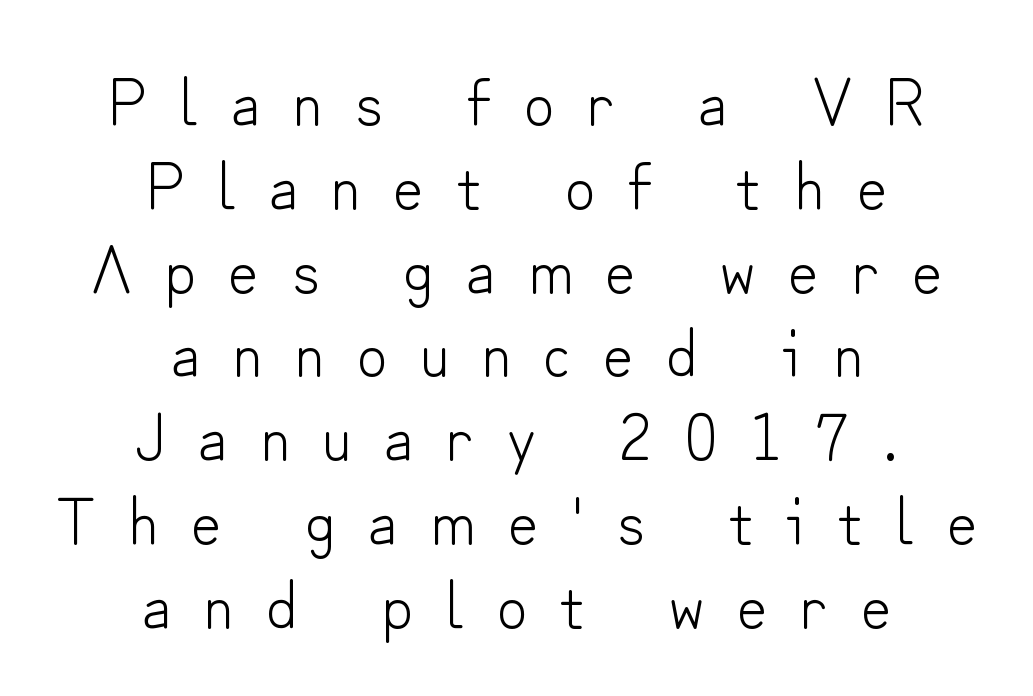
The designer left line spacing at the default. Quick note: underline off. The font's upright variant was chosen for this text. Vertical stems look standard width or narrower in stroke. These lines are centered, leaving both edges ragged.
